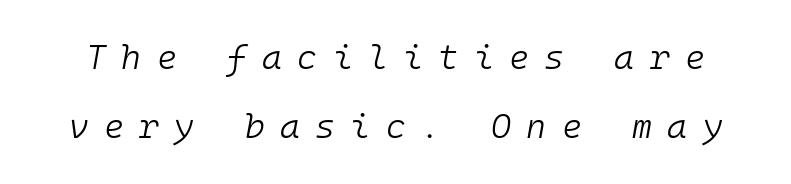
The image shows 34 px light type, italic (leaning right), monospaced; set loose line spacing (2.04x), unusually wide letter spacing (+0.45 em), not underlined; low stroke contrast and a medium x-height.
